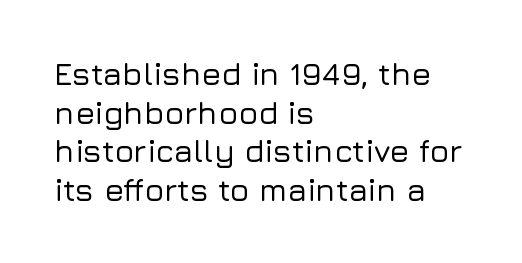
Q: Is the text italic (slanted)? A: No, it is upright.
Q: Is the typeface a serif or a sans-serif typeface? A: Sans-serif.
Q: Is the text underlined? A: No.
Q: How is the paragraph aligned? A: Left-aligned.
Q: Is the spacing between letters normal or unusually wide? A: Normal.
Q: Width (condensed, normal, or wide)? A: Normal.
Q: Stroke contrast? A: Low.
Q: x-height? A: Medium.
Q: Monospaced? A: No.
